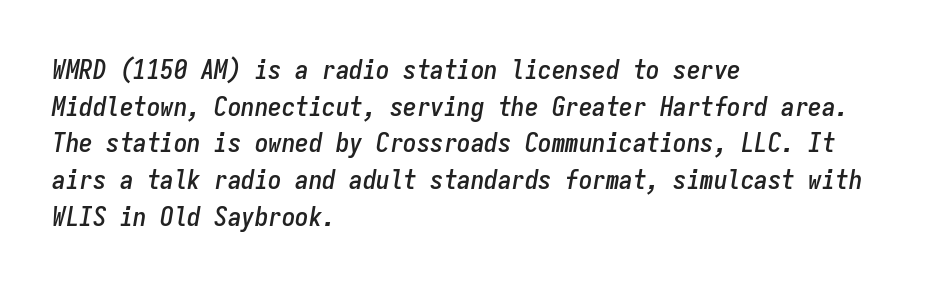
Q: Is the text italic (slanted)? A: Yes, it leans right by about 9 degrees.
Q: Is the text underlined? A: No.
Q: How is the paragraph aligned? A: Left-aligned.
Q: Is the spacing between letters normal or unusually wide? A: Normal.
Q: Is the spacing between lines tight, normal or loose? A: Normal.
